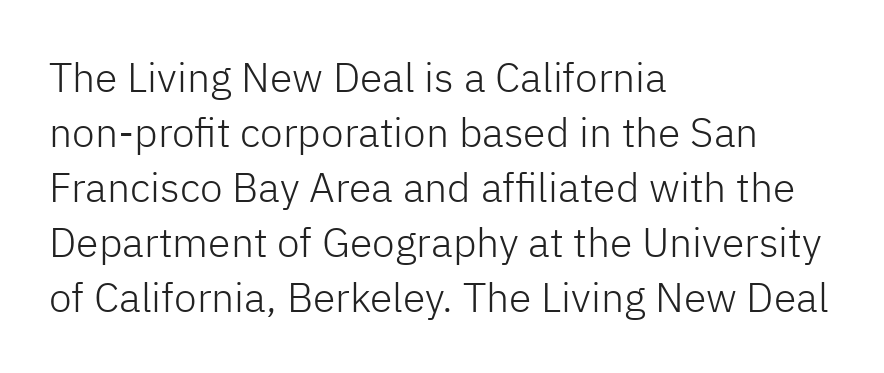
Q: Is the text bold? A: No.
Q: Is the text italic (slanted)? A: No, it is upright.
Q: Is the typeface a serif or a sans-serif typeface? A: Sans-serif.
Q: Is the text underlined? A: No.
Q: How is the paragraph aligned? A: Left-aligned.
Q: Is the spacing between letters normal or unusually wide? A: Normal.
Q: Is the spacing between lines tight, normal or loose? A: Normal.
Q: Width (condensed, normal, or wide)? A: Normal.
Q: Stroke contrast? A: Low.
Q: x-height? A: Medium.
Q: Monospaced? A: No.
